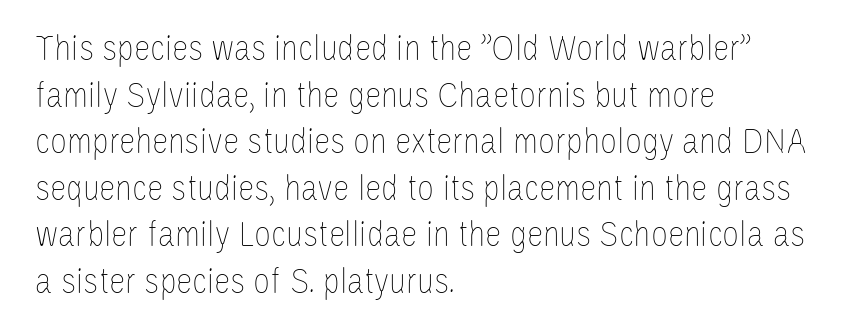
{"italic": "no", "bold": "no", "weight": "thin", "width": "condensed", "stroke_contrast": "low", "x_height": "large", "monospaced": "no", "underline": "no", "align": "left", "line_spacing": "normal", "line_spacing_ratio": 1.26, "letter_spacing": "normal", "letter_spacing_em": 0.0, "glyph_px": 37}
